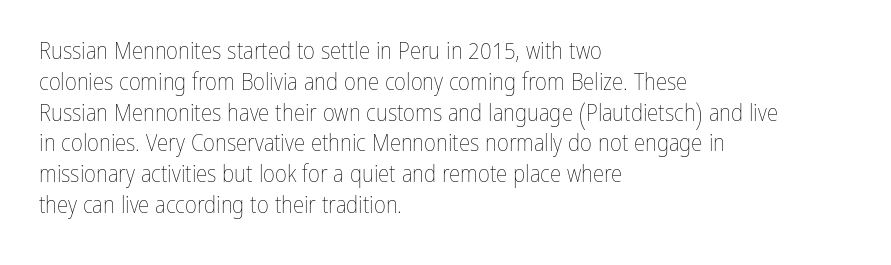
{"italic": "no", "bold": "no", "underline": "no", "align": "left", "line_spacing": "normal", "line_spacing_ratio": 1.34, "letter_spacing": "normal", "letter_spacing_em": 0.0, "glyph_px": 23}
